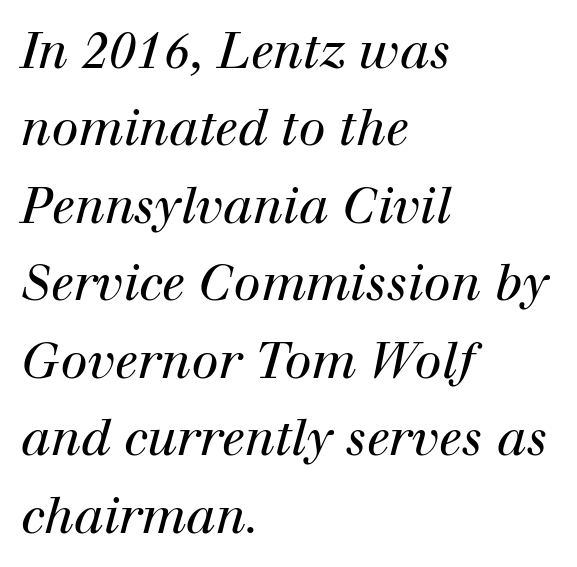
Q: Is the text bold? A: No.
Q: Is the text italic (slanted)? A: Yes, it leans right by about 12 degrees.
Q: Is the typeface a serif or a sans-serif typeface? A: Serif.
Q: Is the text underlined? A: No.
Q: How is the paragraph aligned? A: Left-aligned.
Q: Is the spacing between letters normal or unusually wide? A: Normal.
Q: Is the spacing between lines tight, normal or loose? A: Normal.
Q: Width (condensed, normal, or wide)? A: Normal.
Q: Stroke contrast? A: High.
Q: x-height? A: Medium.
Q: Monospaced? A: No.
